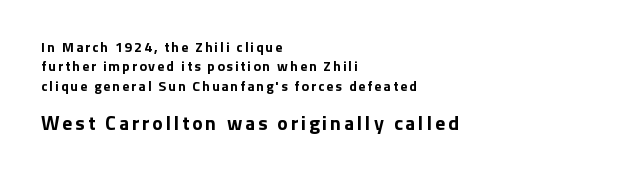
The image shows 20 px bold type, upright; set left-aligned, normal line spacing (1.38x), not underlined; the second (bottom) block is 1.43x larger.
